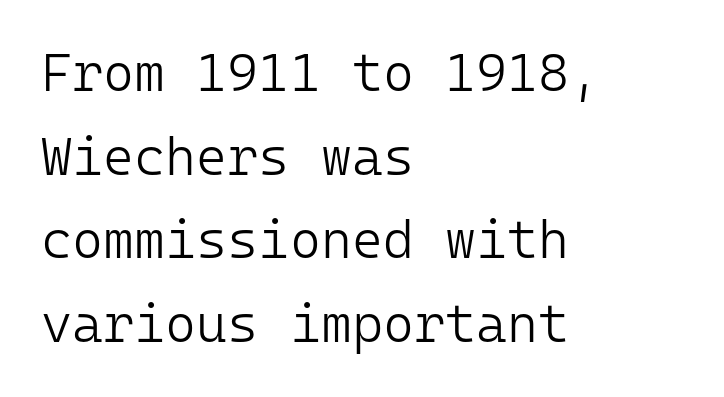
{"serif": "no", "italic": "no", "bold": "no", "weight": "light", "width": "normal", "stroke_contrast": "low", "x_height": "medium", "monospaced": "yes", "underline": "no", "align": "left", "line_spacing": "normal", "line_spacing_ratio": 1.58, "letter_spacing": "normal", "letter_spacing_em": 0.0, "glyph_px": 53}
